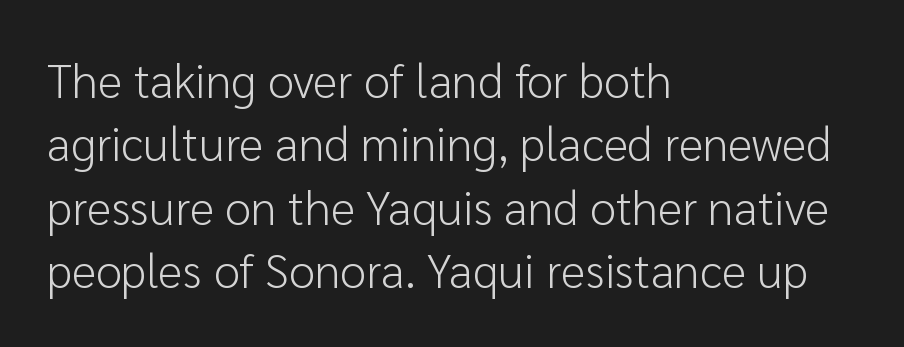
Q: Is the text bold? A: No.
Q: Is the text italic (slanted)? A: No, it is upright.
Q: Is the typeface a serif or a sans-serif typeface? A: Sans-serif.
Q: Is the text underlined? A: No.
Q: How is the paragraph aligned? A: Left-aligned.
Q: Is the spacing between letters normal or unusually wide? A: Normal.
Q: Is the spacing between lines tight, normal or loose? A: Normal.
Q: Width (condensed, normal, or wide)? A: Normal.
Q: Stroke contrast? A: Low.
Q: x-height? A: Medium.
Q: Monospaced? A: No.
